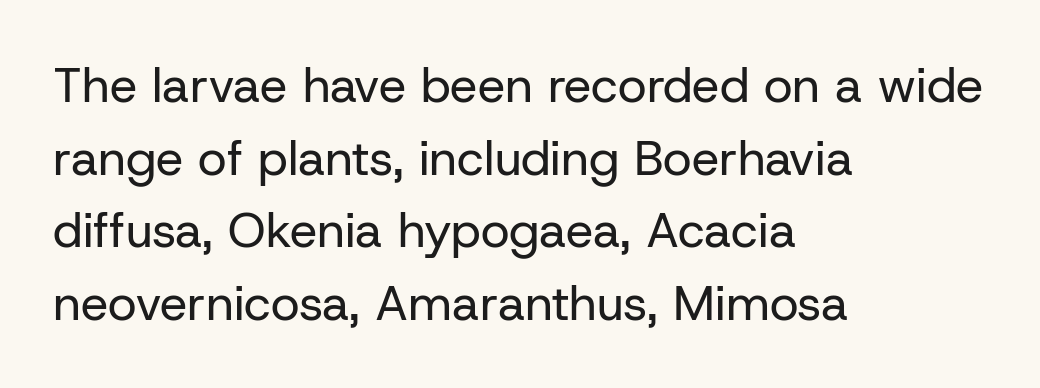
The image shows 49 px regular-weight sans-serif type, upright; set left-aligned, normal line spacing (1.48x), normal letter spacing, not underlined; low stroke contrast and a medium x-height.
